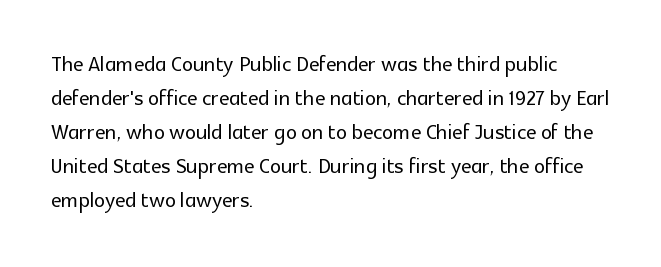
The image shows 28 px sans-serif type, upright; set left-aligned, line spacing 1.21x, normal letter spacing, not underlined; a medium x-height.
